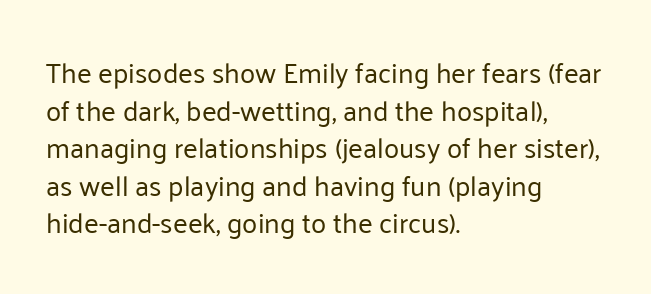
A typesetter would call this zero additional tracking. This rendering uses left alignment, leaving the right contour irregular. Proportional: the letters do not fall into vertical columns. Stems here are at most as thick as an everyday book face.
